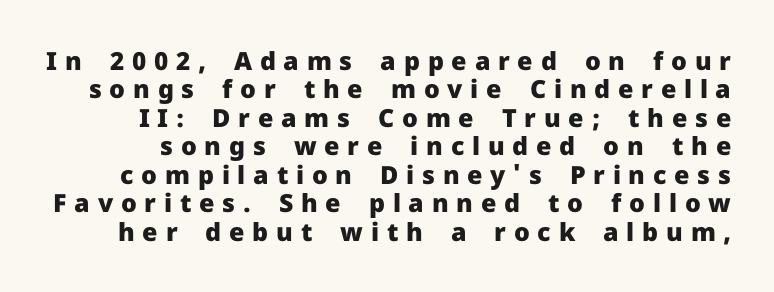
Q: Is the text bold? A: Yes.
Q: Is the text italic (slanted)? A: No, it is upright.
Q: Is the text underlined? A: No.
Q: Is the spacing between letters normal or unusually wide? A: Unusually wide.
Q: Is the spacing between lines tight, normal or loose? A: Tight.
